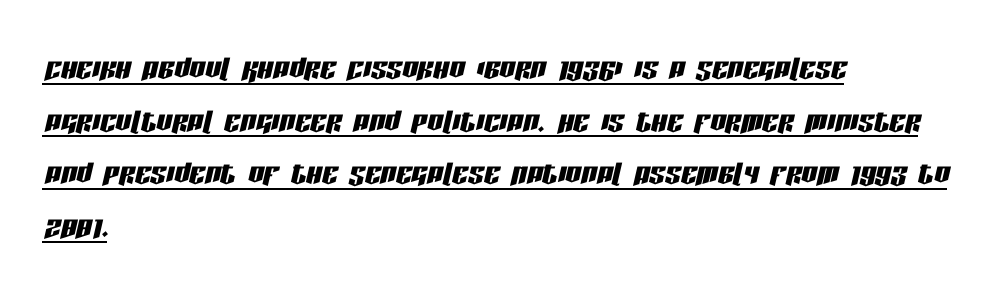
The face used here appears with an underline applied. The face used here is rendered with its standard letterfit. Italic: yes, the glyphs are oblique. Vertical spacing — default. Short and long lines alike share a common starting point at left.
